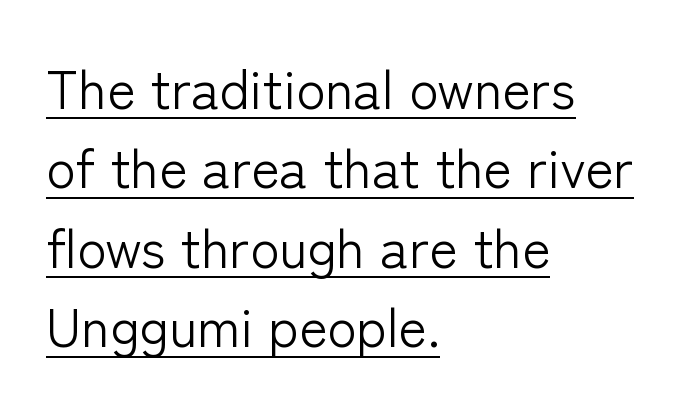
Q: Is the text bold? A: No.
Q: Is the text italic (slanted)? A: No, it is upright.
Q: Is the typeface a serif or a sans-serif typeface? A: Sans-serif.
Q: Is the text underlined? A: Yes.
Q: How is the paragraph aligned? A: Left-aligned.
Q: Is the spacing between letters normal or unusually wide? A: Normal.
Q: Is the spacing between lines tight, normal or loose? A: Normal.
Q: Width (condensed, normal, or wide)? A: Normal.
Q: Stroke contrast? A: Low.
Q: x-height? A: Medium.
Q: Monospaced? A: No.
